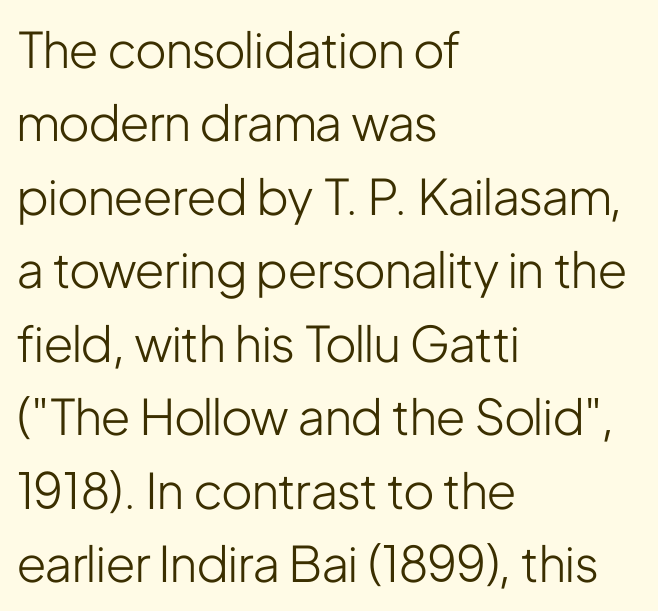
The image shows 49 px light, condensed sans-serif type, upright; set left-aligned, normal line spacing (1.5x), normal letter spacing, not underlined; low stroke contrast and a medium x-height.
